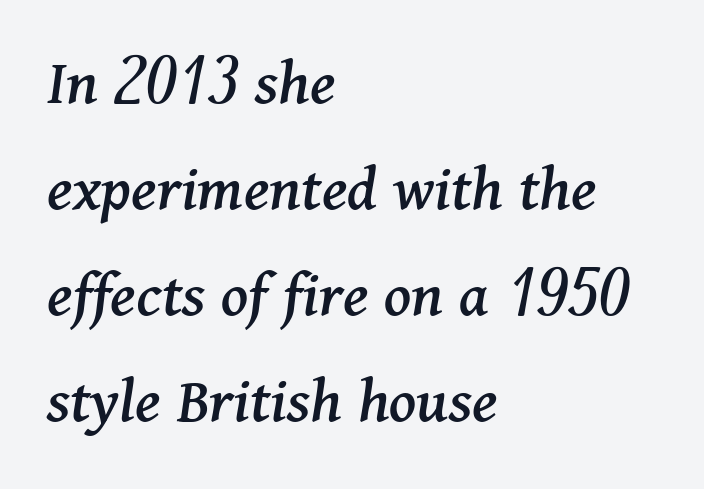
{"serif": "yes", "italic": "yes", "lean": "right", "slant_degrees": 11, "width": "normal", "stroke_contrast": "medium", "x_height": "medium", "monospaced": "no", "underline": "no", "align": "left", "line_spacing": "normal", "line_spacing_ratio": 1.58, "letter_spacing": "normal", "letter_spacing_em": 0.0, "glyph_px": 67}
